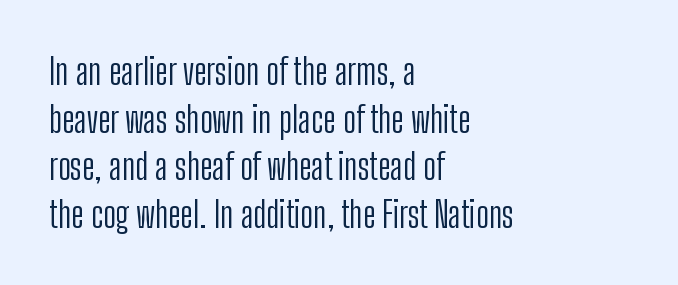
Q: Is the text bold? A: No.
Q: Is the text italic (slanted)? A: No, it is upright.
Q: Is the typeface a serif or a sans-serif typeface? A: Sans-serif.
Q: Is the text underlined? A: No.
Q: How is the paragraph aligned? A: Left-aligned.
Q: Is the spacing between letters normal or unusually wide? A: Normal.
Q: Is the spacing between lines tight, normal or loose? A: Normal.
Q: Width (condensed, normal, or wide)? A: Condensed.
Q: Stroke contrast? A: Low.
Q: x-height? A: Medium.
Q: Monospaced? A: No.
